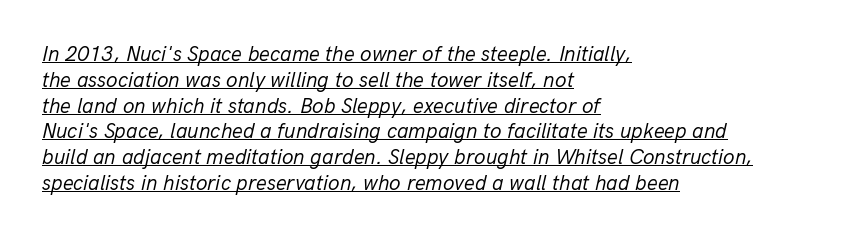
Designer's note — italics engaged. Weight class: somewhere from thin through regular. Typeset ragged right — the left edge is the straight one. No extra tracking has been applied to these lines. Does a line run under the words? Yes, clearly.
